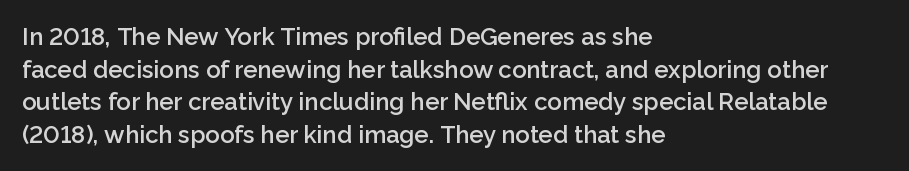
{"italic": "no", "bold": "semi", "underline": "no", "align": "left", "line_spacing": "normal", "line_spacing_ratio": 1.36, "letter_spacing": "normal", "letter_spacing_em": 0.0, "glyph_px": 24}
